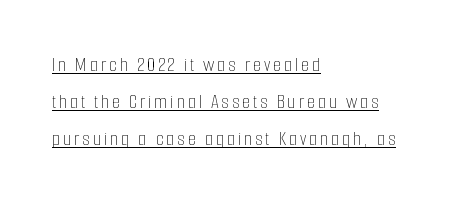
The image shows 21 px text type, upright; set left-aligned, line spacing 1.76x, underlined.
